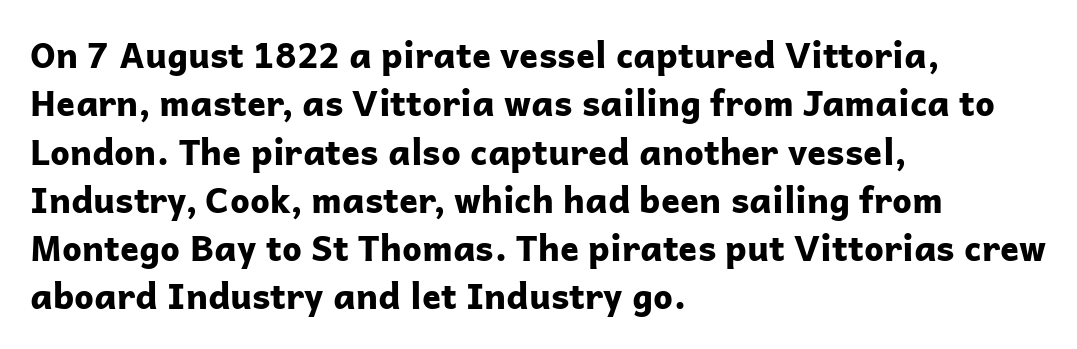
The image shows 35 px bold sans-serif type, upright; set left-aligned, normal line spacing (1.38x), normal letter spacing, not underlined; low stroke contrast and a medium x-height.
